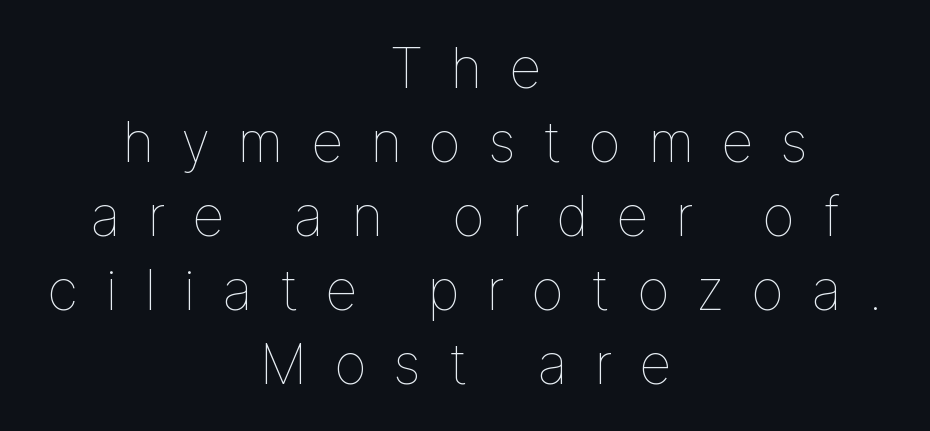
The image shows 56 px thin type, upright; set centered, normal line spacing (1.32x), unusually wide letter spacing (+0.48 em), not underlined; low stroke contrast and a medium x-height.
